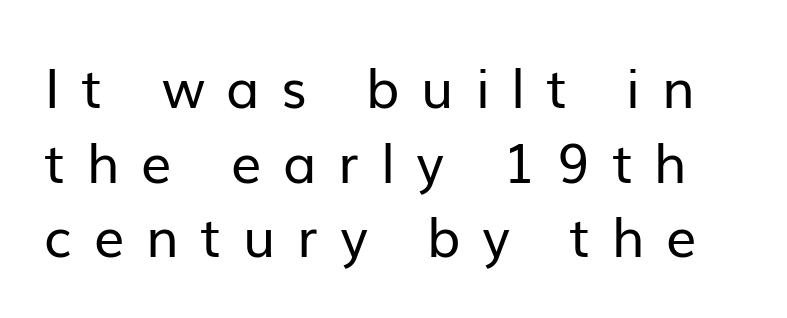
The font's upright variant was chosen for this text. The tracking reads as deliberately expanded to a designer's eye. A bare baseline throughout the passage. Line spacing here is normal. The typeface has the unassuming heft of standard copy or less. Proportional: the letters do not fall into vertical columns.
